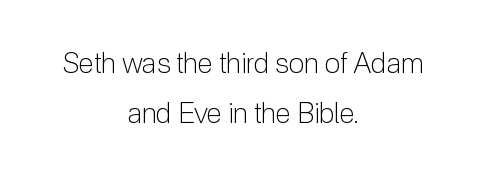
The glyphs are unaccompanied by any horizontal stroke below them. Do the characters align in a grid? No, the font is proportional. Is the letter spacing exaggerated? No — it looks like the ordinary default. Letters have the restrained weight of plain body copy at most. The letters stand upright; this is a roman face. The setting favours the middle, as headings and verse often do.
